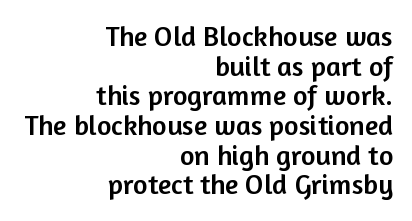
{"serif": "no", "italic": "no", "width": "normal", "stroke_contrast": "low", "x_height": "medium", "monospaced": "no", "underline": "no", "align": "right", "line_spacing": "tight", "line_spacing_ratio": 1.06, "letter_spacing": "normal", "letter_spacing_em": 0.0, "glyph_px": 28}
